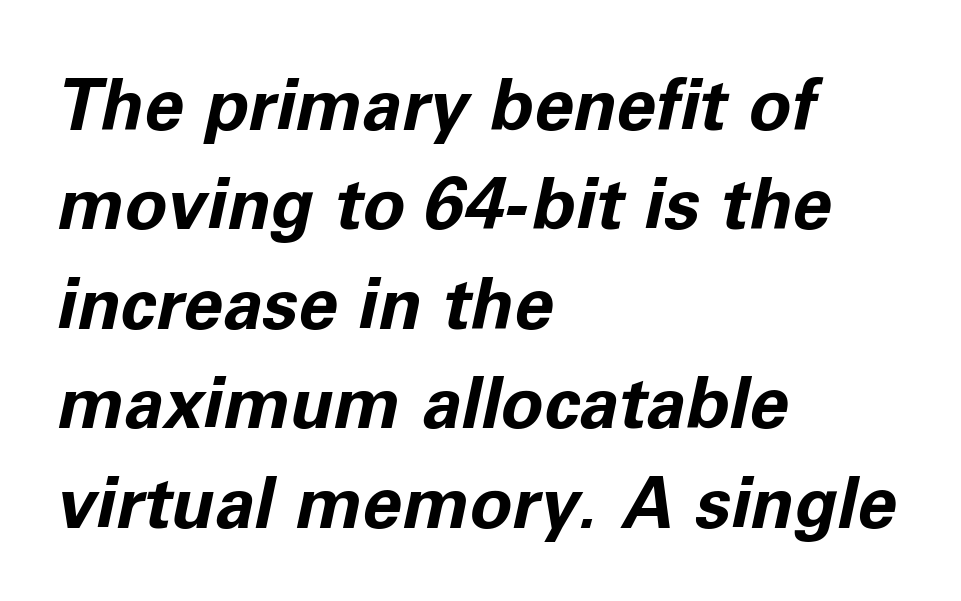
{"italic": "yes", "lean": "right", "slant_degrees": 11, "bold": "yes", "weight": "bold", "width": "normal", "stroke_contrast": "low", "x_height": "medium", "monospaced": "no", "underline": "no", "align": "left", "line_spacing": "normal", "line_spacing_ratio": 1.4, "letter_spacing": "normal", "letter_spacing_em": 0.0, "glyph_px": 71}
